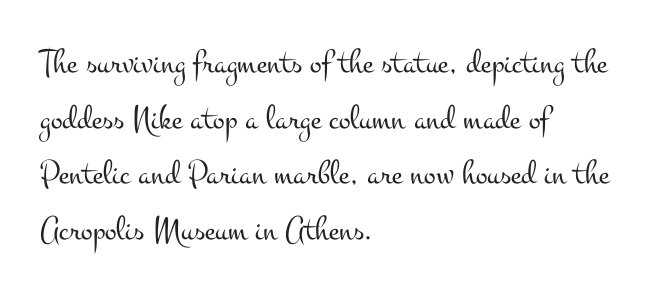
Q: Is the text bold? A: No.
Q: Is the text italic (slanted)? A: Yes.
Q: Is the typeface a serif or a sans-serif typeface? A: Serif.
Q: Is the text underlined? A: No.
Q: How is the paragraph aligned? A: Left-aligned.
Q: Is the spacing between letters normal or unusually wide? A: Normal.
Q: Is the spacing between lines tight, normal or loose? A: Normal.
Q: Width (condensed, normal, or wide)? A: Wide.
Q: Stroke contrast? A: Medium.
Q: x-height? A: Small.
Q: Monospaced? A: No.
